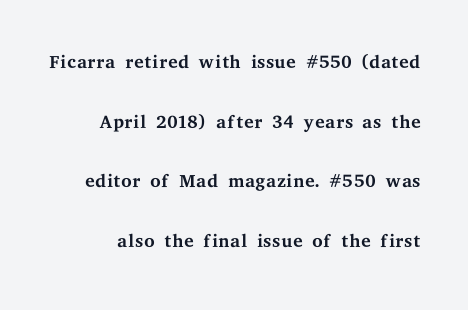
Q: Is the text bold? A: No.
Q: Is the text italic (slanted)? A: No, it is upright.
Q: Is the text underlined? A: No.
Q: Is the spacing between letters normal or unusually wide? A: Normal.
Q: Is the spacing between lines tight, normal or loose? A: Loose.
